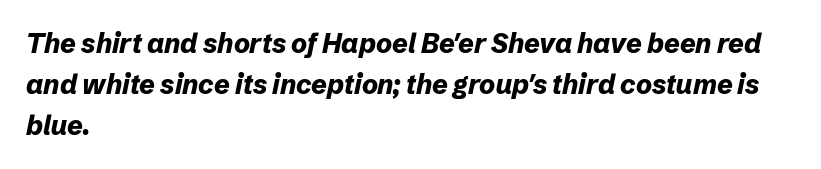
Nobody drew a line under any word here. Honestly, the letter spacing is just normal — you wouldn't notice it. It's the slanting kind of type. Emphasis by weight is at full strength: bold.
